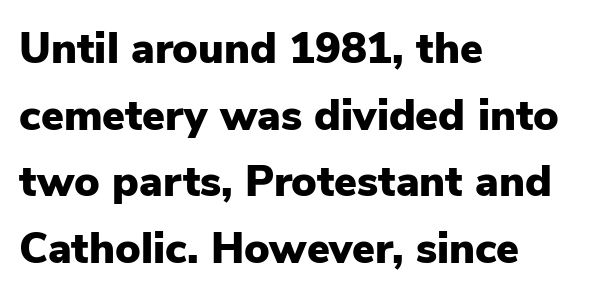
Q: Is the text bold? A: Yes.
Q: Is the text italic (slanted)? A: No, it is upright.
Q: Is the typeface a serif or a sans-serif typeface? A: Sans-serif.
Q: Is the text underlined? A: No.
Q: How is the paragraph aligned? A: Left-aligned.
Q: Is the spacing between letters normal or unusually wide? A: Normal.
Q: Is the spacing between lines tight, normal or loose? A: Normal.
Q: Width (condensed, normal, or wide)? A: Normal.
Q: Stroke contrast? A: Low.
Q: x-height? A: Medium.
Q: Monospaced? A: No.
